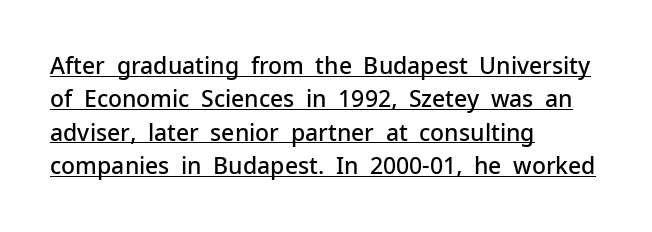
{"italic": "no", "bold": "semi", "underline": "yes", "align": "left", "line_spacing": "normal", "line_spacing_ratio": 1.45, "letter_spacing": "normal", "letter_spacing_em": 0.0, "glyph_px": 23}
